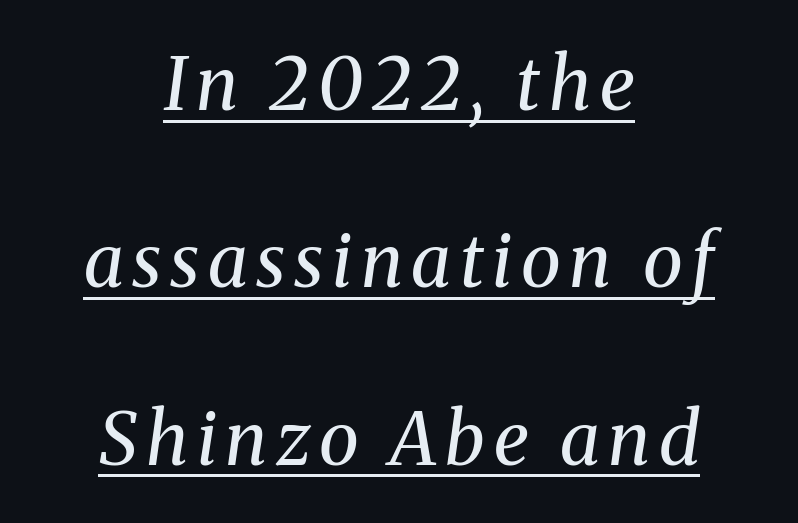
Q: Is the text bold? A: No.
Q: Is the text italic (slanted)? A: Yes, it leans right by about 8 degrees.
Q: Is the typeface a serif or a sans-serif typeface? A: Serif.
Q: Is the text underlined? A: Yes.
Q: How is the paragraph aligned? A: Centered.
Q: Is the spacing between lines tight, normal or loose? A: Loose.
Q: Width (condensed, normal, or wide)? A: Normal.
Q: Stroke contrast? A: Medium.
Q: x-height? A: Medium.
Q: Monospaced? A: No.
